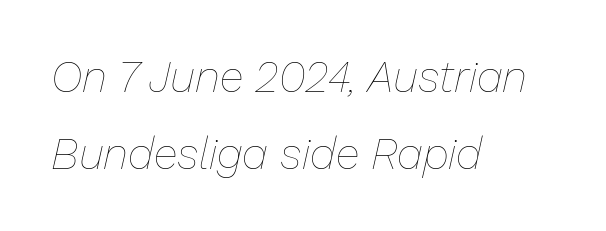
Q: Is the text bold? A: No.
Q: Is the text italic (slanted)? A: Yes, it leans right by about 13 degrees.
Q: Is the text underlined? A: No.
Q: How is the paragraph aligned? A: Left-aligned.
Q: Is the spacing between letters normal or unusually wide? A: Normal.
Q: Width (condensed, normal, or wide)? A: Normal.
Q: Stroke contrast? A: Low.
Q: x-height? A: Medium.
Q: Monospaced? A: No.
